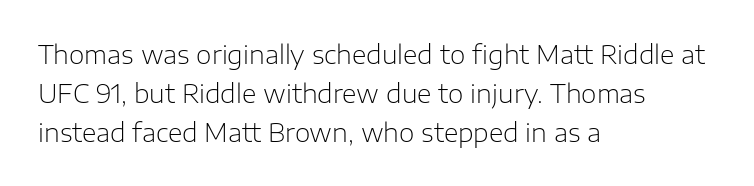
The space between consecutive lines is moderate. In terms of letterspacing, this is plain default setting. This rendering features lettering with no underline. Is the stroke heavy? The answer is a plain regular-or-lighter.
